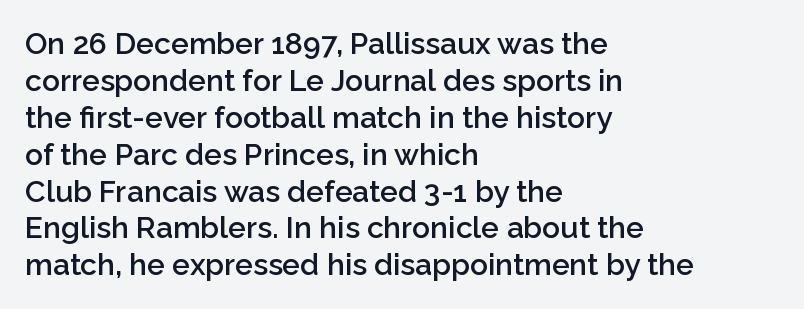
Q: Is the text bold? A: Semi-bold.
Q: Is the text italic (slanted)? A: No, it is upright.
Q: Is the typeface a serif or a sans-serif typeface? A: Sans-serif.
Q: Is the text underlined? A: No.
Q: How is the paragraph aligned? A: Left-aligned.
Q: Is the spacing between letters normal or unusually wide? A: Normal.
Q: Width (condensed, normal, or wide)? A: Normal.
Q: Stroke contrast? A: Low.
Q: x-height? A: Medium.
Q: Monospaced? A: No.
